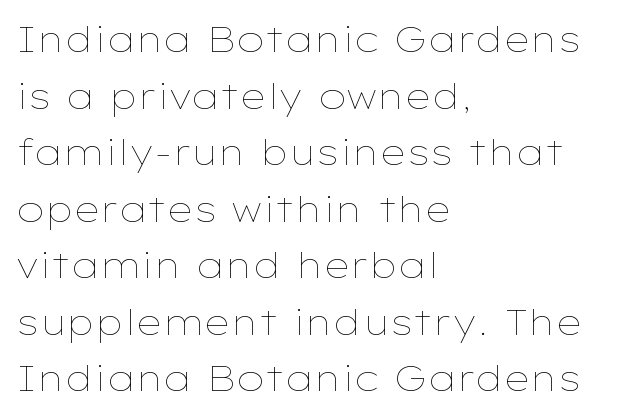
Q: Is the text bold? A: No.
Q: Is the text italic (slanted)? A: No, it is upright.
Q: Is the text underlined? A: No.
Q: How is the paragraph aligned? A: Left-aligned.
Q: Is the spacing between letters normal or unusually wide? A: Normal.
Q: Is the spacing between lines tight, normal or loose? A: Normal.
Q: Width (condensed, normal, or wide)? A: Wide.
Q: Stroke contrast? A: Low.
Q: x-height? A: Medium.
Q: Monospaced? A: No.
